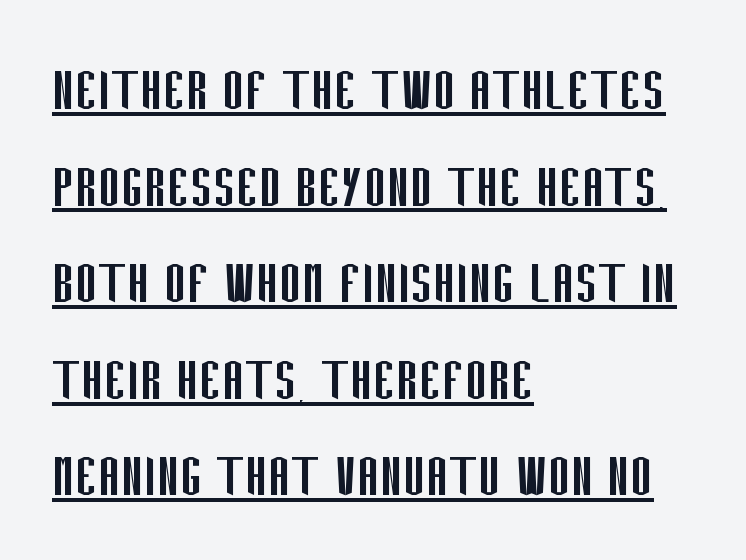
Q: Is the text bold? A: No.
Q: Is the text italic (slanted)? A: No, it is upright.
Q: Is the typeface a serif or a sans-serif typeface? A: Sans-serif.
Q: Is the text underlined? A: Yes.
Q: How is the paragraph aligned? A: Left-aligned.
Q: Is the spacing between letters normal or unusually wide? A: Normal.
Q: Is the spacing between lines tight, normal or loose? A: Normal.
Q: Width (condensed, normal, or wide)? A: Condensed.
Q: Stroke contrast? A: Low.
Q: x-height? A: Large.
Q: Monospaced? A: No.
